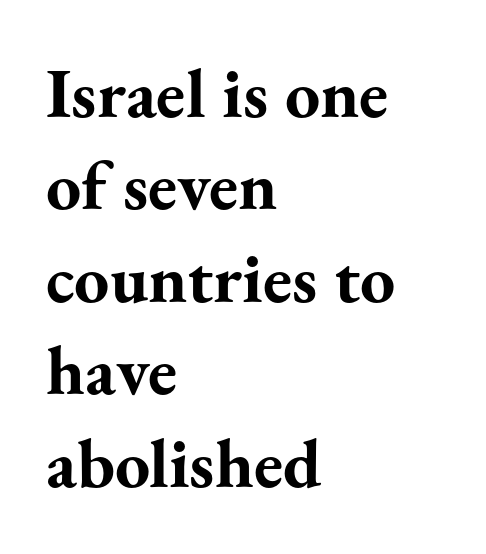
The type family on display is of the serif kind. A typesetter would mark this as roman, not italic. This sample keeps an unexceptional amount of space between lines. Check the space under the baseline: it is left empty. A typesetter would call this zero additional tracking. The rendering uses a bold face; every stroke is thick and dark.
